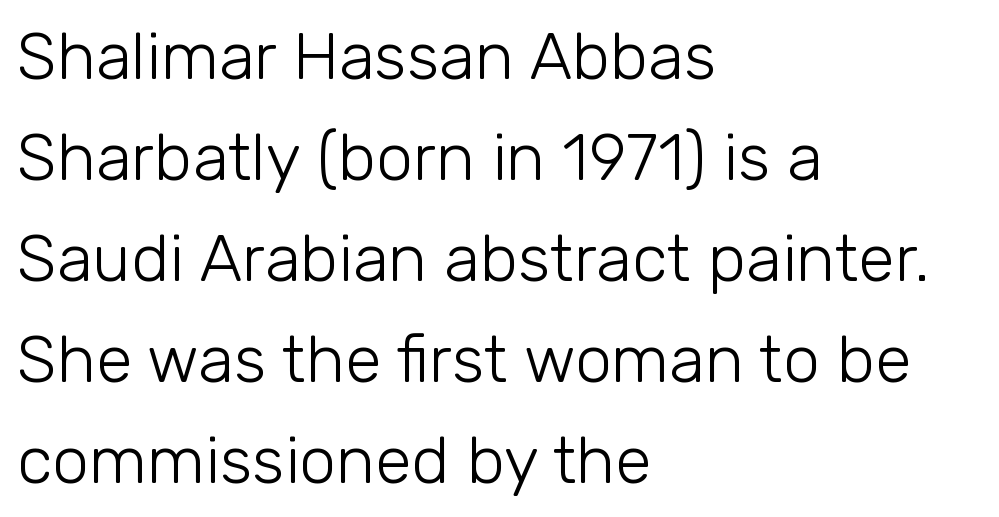
Q: Is the text bold? A: No.
Q: Is the text italic (slanted)? A: No, it is upright.
Q: Is the typeface a serif or a sans-serif typeface? A: Sans-serif.
Q: Is the text underlined? A: No.
Q: How is the paragraph aligned? A: Left-aligned.
Q: Is the spacing between letters normal or unusually wide? A: Normal.
Q: Is the spacing between lines tight, normal or loose? A: Normal.
Q: Width (condensed, normal, or wide)? A: Normal.
Q: Stroke contrast? A: Low.
Q: x-height? A: Medium.
Q: Monospaced? A: No.
